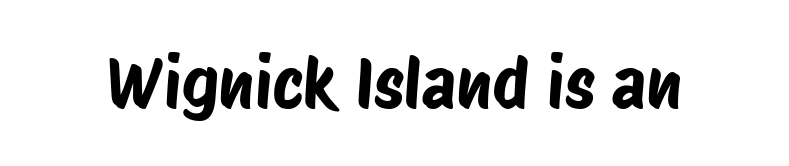
The image shows 69 px condensed sans-serif type; set normal letter spacing, not underlined; low stroke contrast and a large x-height.
